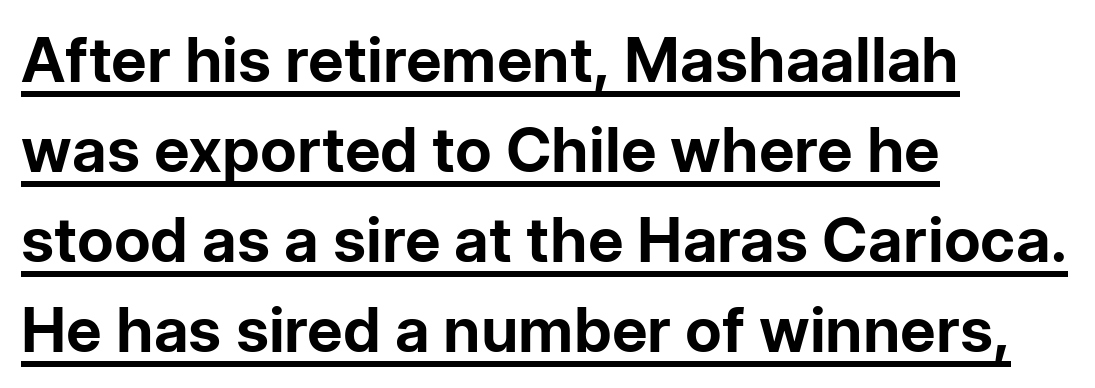
The image shows 62 px bold sans-serif type, upright; set left-aligned, normal line spacing (1.45x), normal letter spacing, underlined; low stroke contrast and a medium x-height.
